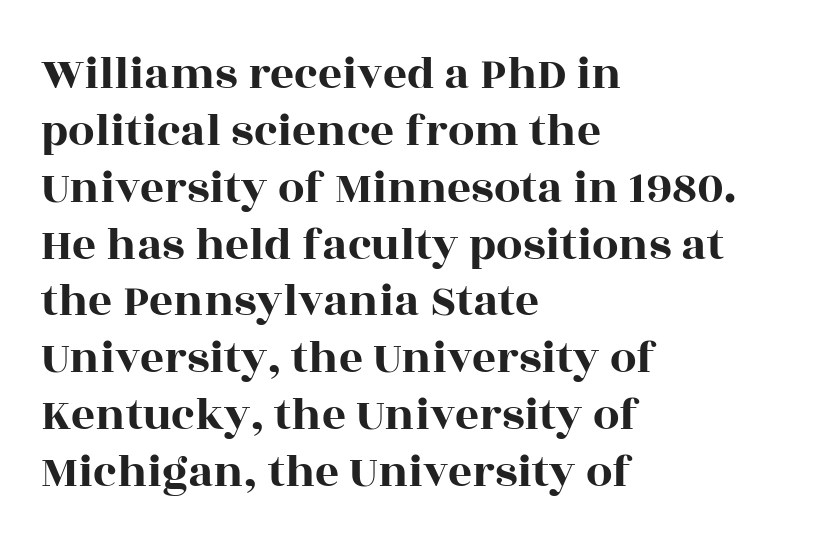
The image shows 47 px wide serif type, upright; set left-aligned, line spacing 1.21x, normal letter spacing, not underlined; a large x-height.
